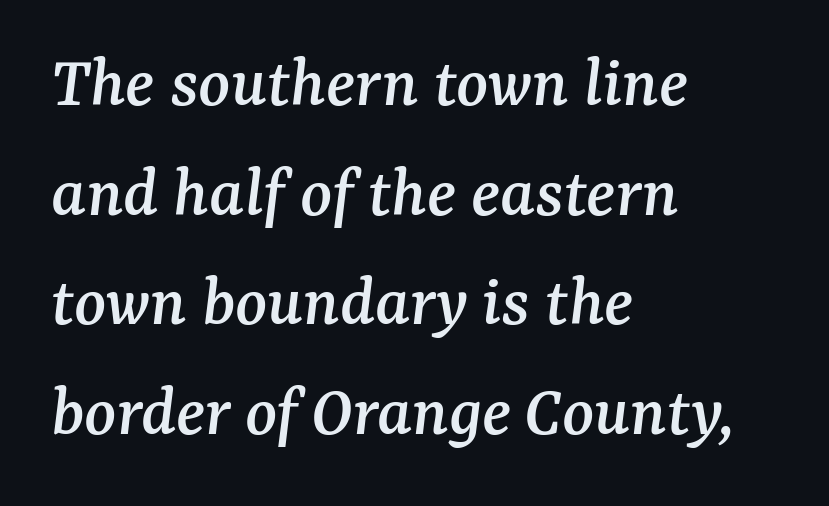
The image shows 74 px serif type, italic (leaning right); set left-aligned, normal line spacing (1.48x), normal letter spacing, not underlined; medium stroke contrast and a medium x-height.
